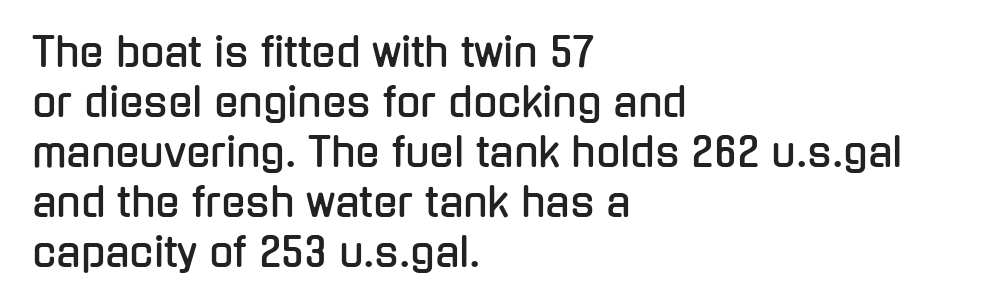
{"serif": "no", "italic": "no", "width": "condensed", "stroke_contrast": "low", "x_height": "medium", "monospaced": "no", "underline": "no", "align": "left", "line_spacing": "normal", "line_spacing_ratio": 1.25, "letter_spacing": "normal", "letter_spacing_em": 0.0, "glyph_px": 40}
